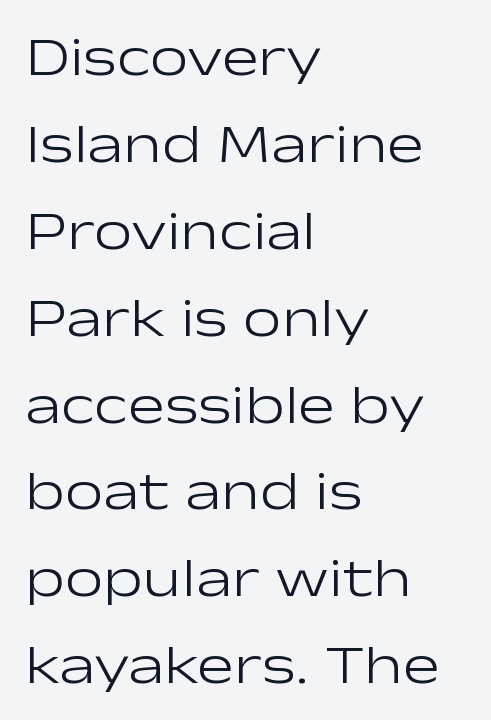
The image shows 55 px light, wide sans-serif type, upright; set left-aligned, normal line spacing (1.58x), normal letter spacing, not underlined; low stroke contrast and a medium x-height.
